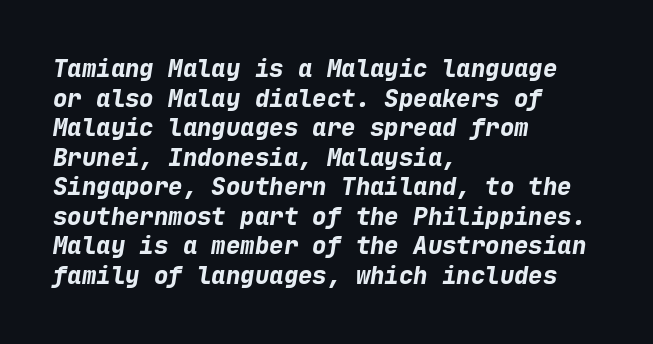
The space beneath each line is pristine and unruled. In terms of letterspacing, this is plain default setting. The glyphs have the mass of a bold cut. It's the slanting kind of type. The typesetter chose a ragged-right arrangement here.
